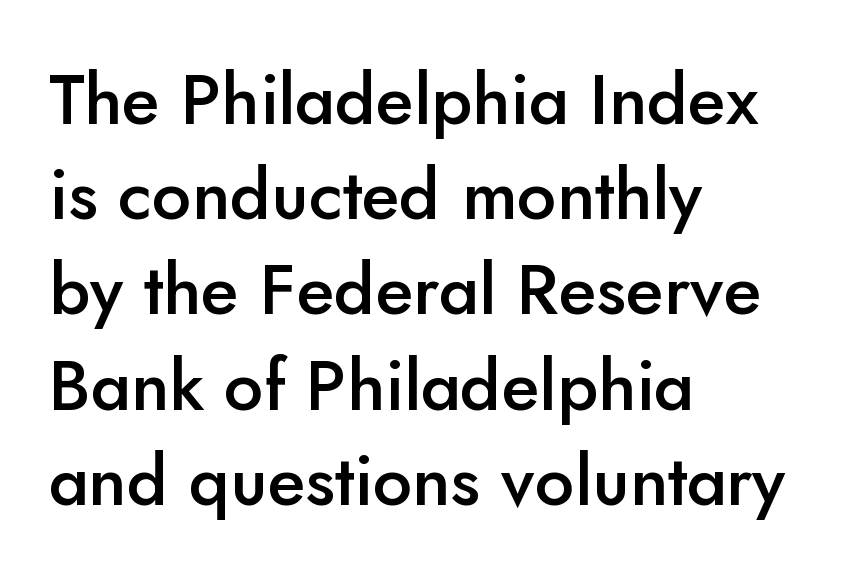
These lines keep a tight, regular rhythm from letter to letter. Leftover space on each line is placed entirely after the last word. The rendering uses a semibold face; strokes are thickened but not to full bold. Typographically, this falls in the sans-serif category.
